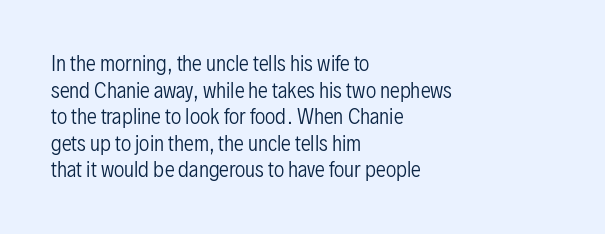
Q: Is the text bold? A: No.
Q: Is the text italic (slanted)? A: No, it is upright.
Q: Is the text underlined? A: No.
Q: How is the paragraph aligned? A: Left-aligned.
Q: Is the spacing between letters normal or unusually wide? A: Normal.
Q: Is the spacing between lines tight, normal or loose? A: Normal.
